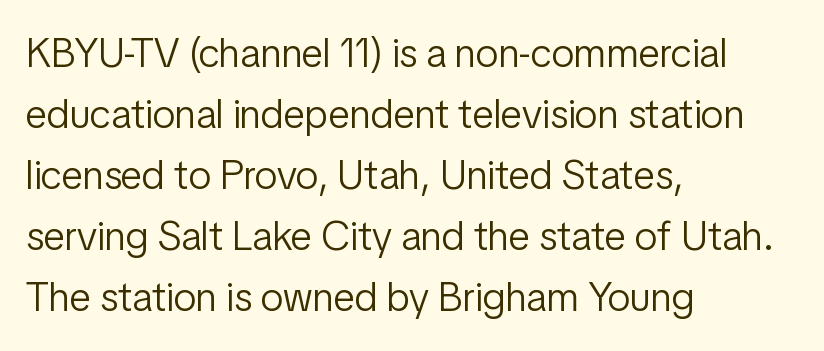
{"serif": "no", "italic": "no", "bold": "no", "weight": "light", "width": "condensed", "stroke_contrast": "low", "x_height": "medium", "monospaced": "no", "underline": "no", "align": "left", "line_spacing": "normal", "line_spacing_ratio": 1.49, "letter_spacing": "normal", "letter_spacing_em": 0.0, "glyph_px": 41}
